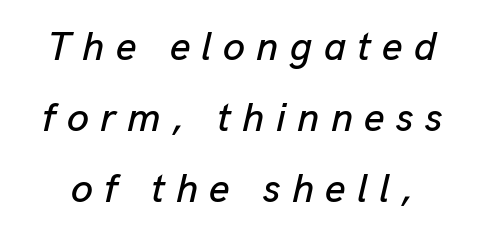
{"italic": "yes", "lean": "right", "slant_degrees": 13, "width": "normal", "stroke_contrast": "low", "x_height": "medium", "monospaced": "no", "underline": "no", "line_spacing_ratio": 1.78, "letter_spacing": "wide", "letter_spacing_em": 0.28, "glyph_px": 40}
